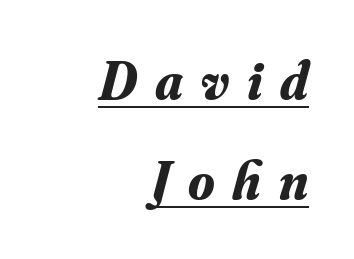
Q: Is the text bold? A: Yes.
Q: Is the text italic (slanted)? A: Yes, it leans right by about 16 degrees.
Q: Is the typeface a serif or a sans-serif typeface? A: Serif.
Q: Is the text underlined? A: Yes.
Q: How is the paragraph aligned? A: Right-aligned.
Q: Is the spacing between letters normal or unusually wide? A: Unusually wide.
Q: Width (condensed, normal, or wide)? A: Normal.
Q: Stroke contrast? A: Medium.
Q: x-height? A: Small.
Q: Monospaced? A: No.
